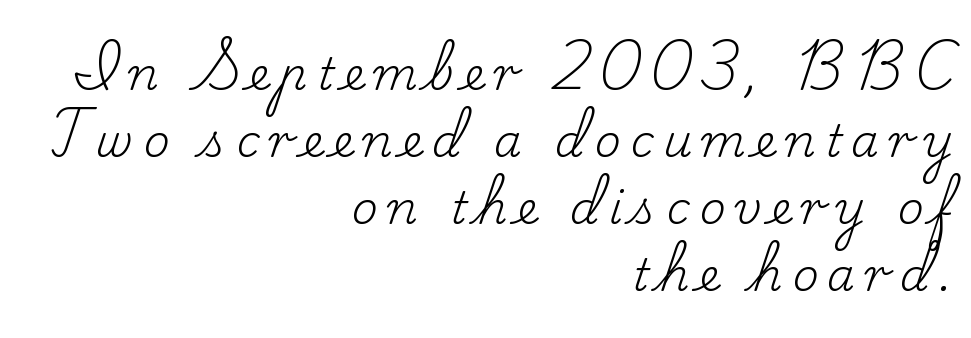
In terms of leading, this rendering sits right in the middle. The space directly below the letters is spotless. The passage shown has open, widely tracked lettering throughout. Proportional: the letters do not fall into vertical columns. Alignment: flush right. What kind of face is this? One with serifs.
